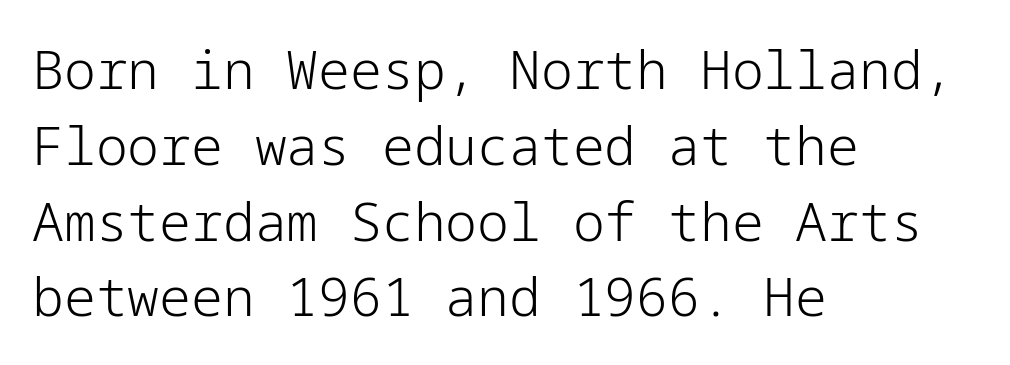
The image shows 53 px light sans-serif type, upright; set left-aligned, normal line spacing (1.43x), normal letter spacing, not underlined; low stroke contrast and a medium x-height.
